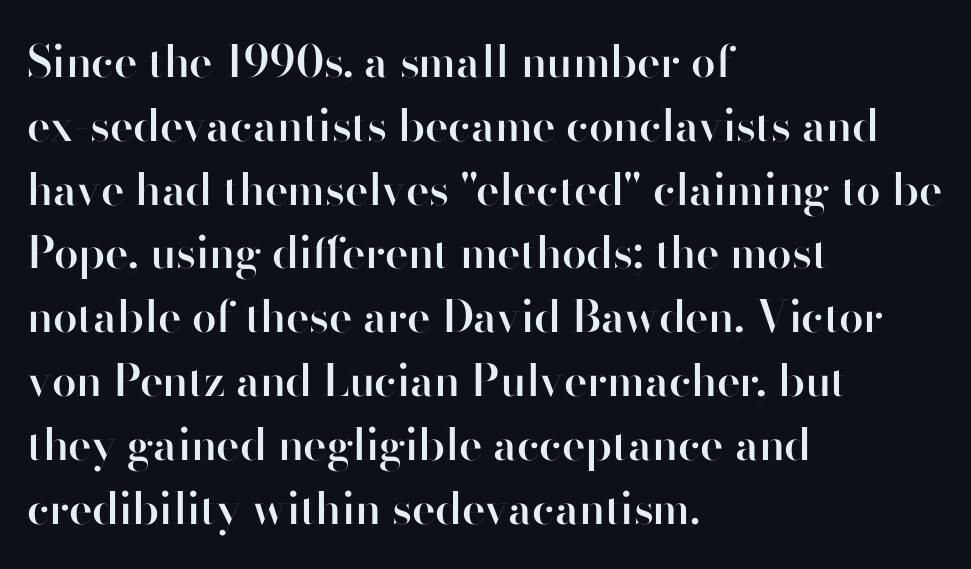
{"serif": "no", "italic": "no", "bold": "semi", "weight": "semibold", "width": "normal", "stroke_contrast": "high", "x_height": "small", "monospaced": "no", "underline": "no", "align": "left", "line_spacing": "normal", "line_spacing_ratio": 1.45, "letter_spacing": "normal", "letter_spacing_em": 0.0, "glyph_px": 44}
